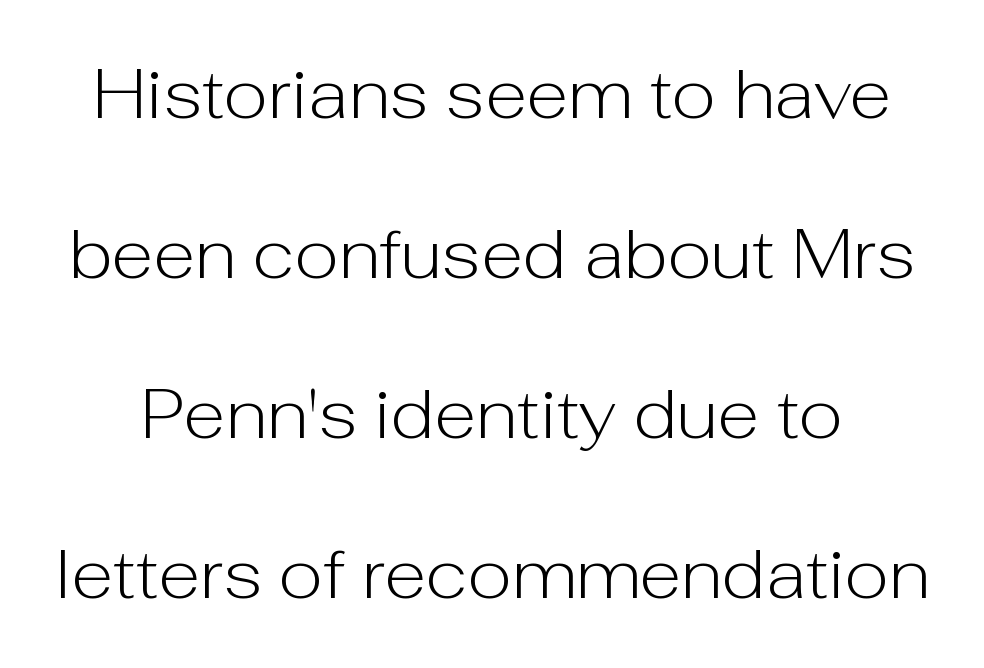
Q: Is the text bold? A: No.
Q: Is the text italic (slanted)? A: No, it is upright.
Q: Is the typeface a serif or a sans-serif typeface? A: Sans-serif.
Q: Is the text underlined? A: No.
Q: Is the spacing between letters normal or unusually wide? A: Normal.
Q: Is the spacing between lines tight, normal or loose? A: Loose.
Q: Width (condensed, normal, or wide)? A: Normal.
Q: Stroke contrast? A: Low.
Q: x-height? A: Medium.
Q: Monospaced? A: No.
